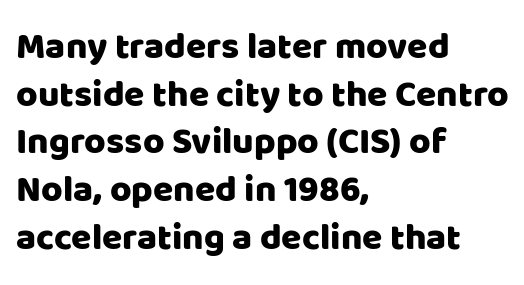
Q: Is the text italic (slanted)? A: No, it is upright.
Q: Is the typeface a serif or a sans-serif typeface? A: Sans-serif.
Q: Is the text underlined? A: No.
Q: How is the paragraph aligned? A: Left-aligned.
Q: Is the spacing between letters normal or unusually wide? A: Normal.
Q: Is the spacing between lines tight, normal or loose? A: Normal.
Q: Width (condensed, normal, or wide)? A: Normal.
Q: Stroke contrast? A: Low.
Q: x-height? A: Large.
Q: Monospaced? A: No.
